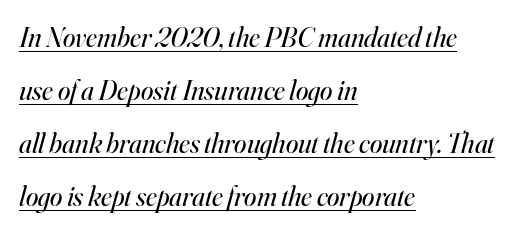
Q: Is the text bold? A: No.
Q: Is the text italic (slanted)? A: Yes, it leans right by about 16 degrees.
Q: Is the typeface a serif or a sans-serif typeface? A: Serif.
Q: Is the text underlined? A: Yes.
Q: How is the paragraph aligned? A: Left-aligned.
Q: Is the spacing between letters normal or unusually wide? A: Normal.
Q: Width (condensed, normal, or wide)? A: Normal.
Q: Stroke contrast? A: High.
Q: x-height? A: Small.
Q: Monospaced? A: No.
